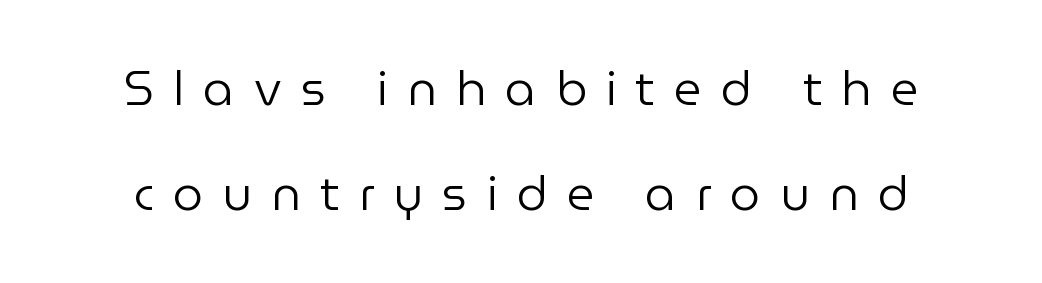
These lines stand farther apart than default settings would place them. In terms of posture, this sample is upright. Loose tracking; the words dissolve into strings of separated letters. Looks like regular typesetting: each glyph gets only the width it needs.
